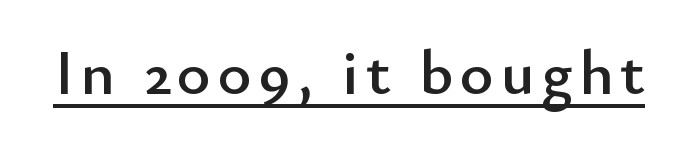
The image shows 64 px sans-serif type, upright; set underlined; low stroke contrast and a small x-height.
